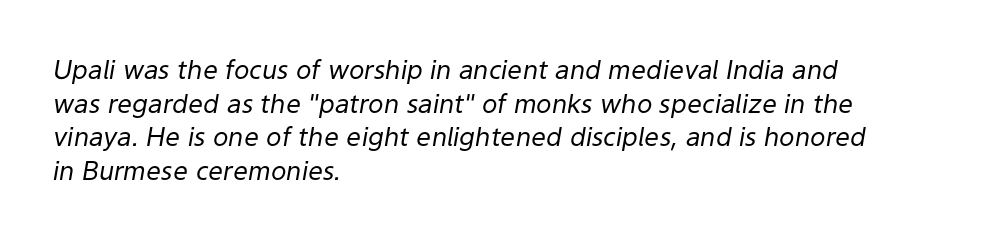
Q: Is the text bold? A: No.
Q: Is the text italic (slanted)? A: Yes, it leans right by about 9 degrees.
Q: Is the text underlined? A: No.
Q: How is the paragraph aligned? A: Left-aligned.
Q: Is the spacing between letters normal or unusually wide? A: Normal.
Q: Is the spacing between lines tight, normal or loose? A: Normal.
